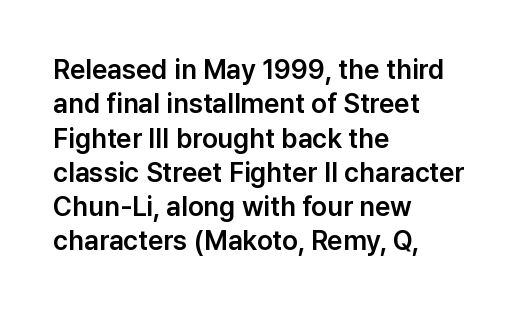
{"italic": "no", "underline": "no", "align": "left", "line_spacing": "normal", "line_spacing_ratio": 1.27, "letter_spacing": "normal", "letter_spacing_em": 0.0, "glyph_px": 27}
